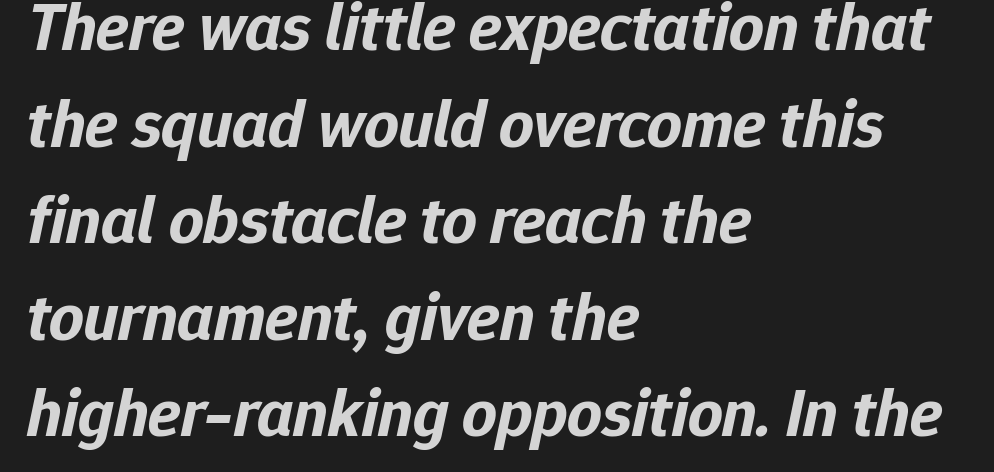
The image shows 68 px bold type, italic (leaning right); set left-aligned, normal line spacing (1.42x), normal letter spacing, not underlined; low stroke contrast and a medium x-height.
